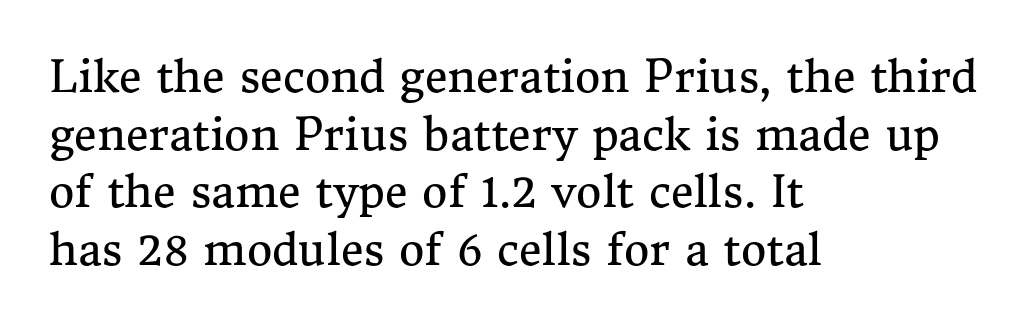
The setting favours the left margin, as ordinary paragraphs usually do. Anything drawn beneath the words? Only blank space. These lines keep a tight, regular rhythm from letter to letter. A typesetter would label this face a serif. Quick note: interline space is typical. Here the designer chose a conventional face with non-uniform glyph widths.
